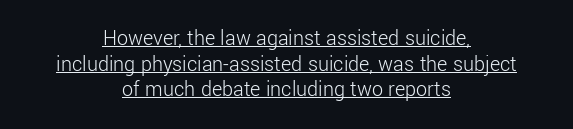
Q: Is the text bold? A: No.
Q: Is the text italic (slanted)? A: No, it is upright.
Q: Is the text underlined? A: Yes.
Q: How is the paragraph aligned? A: Centered.
Q: Is the spacing between letters normal or unusually wide? A: Normal.
